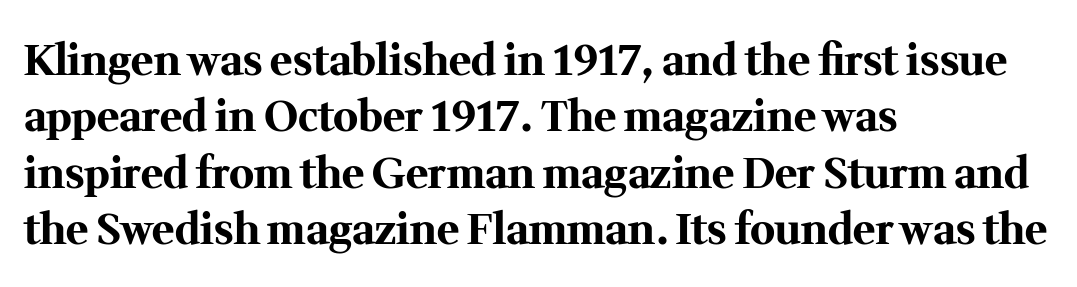
Q: Is the text bold? A: Yes.
Q: Is the text italic (slanted)? A: No, it is upright.
Q: Is the typeface a serif or a sans-serif typeface? A: Serif.
Q: Is the text underlined? A: No.
Q: How is the paragraph aligned? A: Left-aligned.
Q: Is the spacing between letters normal or unusually wide? A: Normal.
Q: Is the spacing between lines tight, normal or loose? A: Normal.
Q: Width (condensed, normal, or wide)? A: Normal.
Q: Stroke contrast? A: Medium.
Q: x-height? A: Medium.
Q: Monospaced? A: No.
